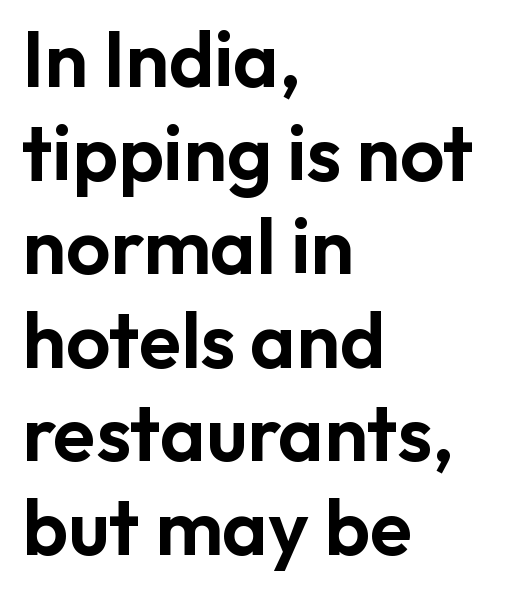
{"serif": "no", "italic": "no", "width": "normal", "stroke_contrast": "low", "x_height": "medium", "monospaced": "no", "underline": "no", "align": "left", "line_spacing_ratio": 1.2, "letter_spacing": "normal", "letter_spacing_em": 0.0, "glyph_px": 78}
